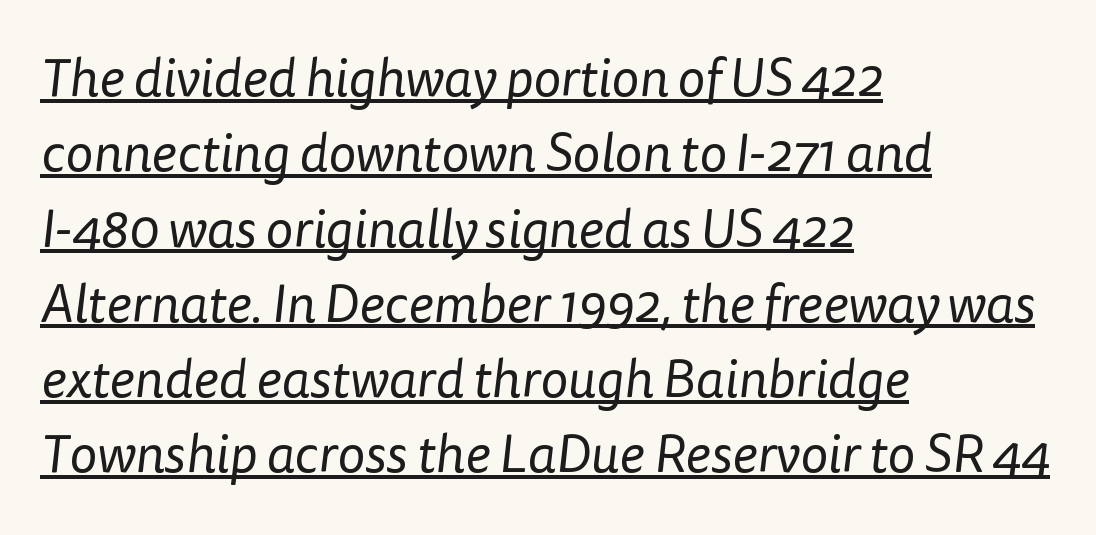
A typesetter would call this leading conventional body-copy spacing. Look at the bottom of the vertical strokes: they stop flat, with no serifs. Honestly, the underline is the first thing you notice here. Line beginnings align vertically; line endings do not. The letters advance in unequal steps, a hallmark of proportional type. The rendering keeps characters at their native spacing.
